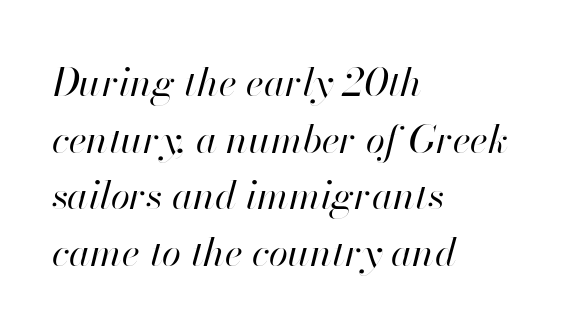
The image shows 39 px regular-weight type, italic (leaning right); set left-aligned, normal line spacing (1.45x), normal letter spacing, not underlined; high stroke contrast and a small x-height.
